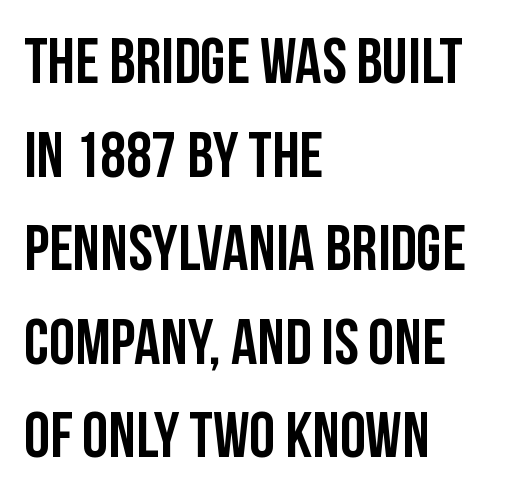
The image shows 65 px condensed sans-serif type, upright; set left-aligned, normal line spacing (1.44x), normal letter spacing, not underlined; low stroke contrast and a large x-height.
